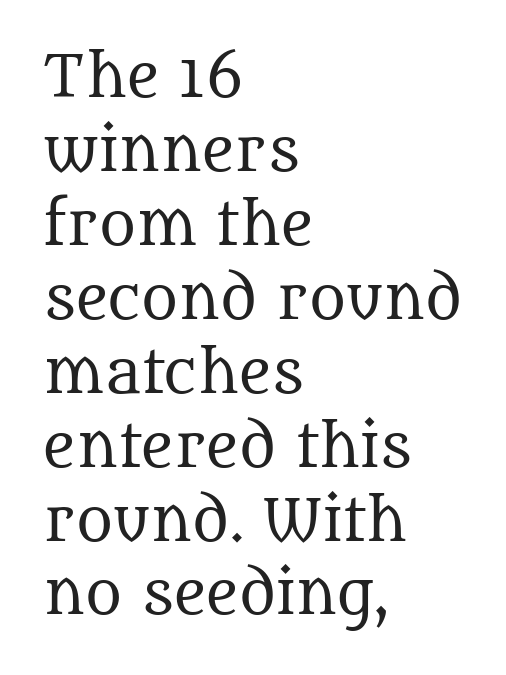
The image shows 56 px regular-weight serif type, upright; set left-aligned, normal line spacing (1.32x), normal letter spacing, not underlined; medium stroke contrast and a large x-height.
